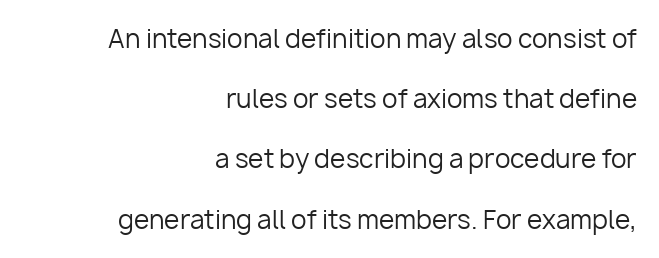
Q: Is the text bold? A: No.
Q: Is the text italic (slanted)? A: No, it is upright.
Q: Is the text underlined? A: No.
Q: How is the paragraph aligned? A: Right-aligned.
Q: Is the spacing between letters normal or unusually wide? A: Normal.
Q: Is the spacing between lines tight, normal or loose? A: Loose.
